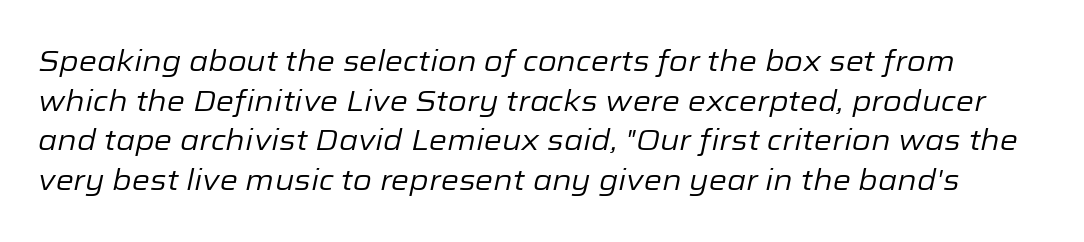
{"italic": "yes", "lean": "right", "slant_degrees": 12, "bold": "no", "weight": "regular", "width": "normal", "stroke_contrast": "low", "x_height": "medium", "monospaced": "no", "underline": "no", "line_spacing": "normal", "line_spacing_ratio": 1.37, "letter_spacing": "normal", "letter_spacing_em": 0.0, "glyph_px": 29}
